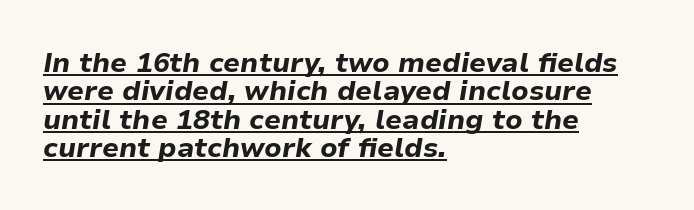
The image shows 28 px bold type, italic (leaning right); set left-aligned, tight line spacing (1.01x), normal letter spacing, underlined; low stroke contrast and a medium x-height.
